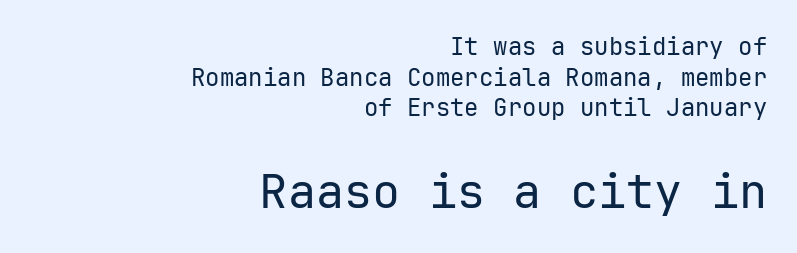
Does extra space separate the letters? No, they use regular spacing. A typesetter would call this leading conventional body-copy spacing. The string is rendered with underlining switched off. Size hierarchy here favors the trailing block over the leading one. This sample has the even, mechanical cadence of fixed-width lettering. This reads as an unemphasized weight, regular at the heaviest.
